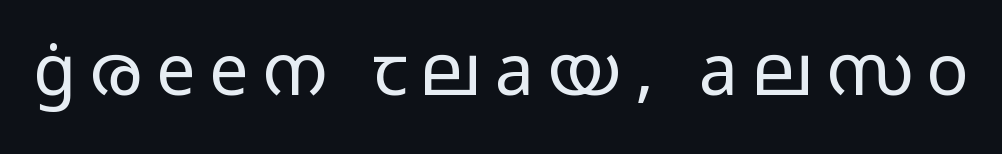
The image shows 70 px regular-weight, wide sans-serif type, upright; set unusually wide letter spacing (+0.2 em), not underlined; low stroke contrast and a medium x-height.
